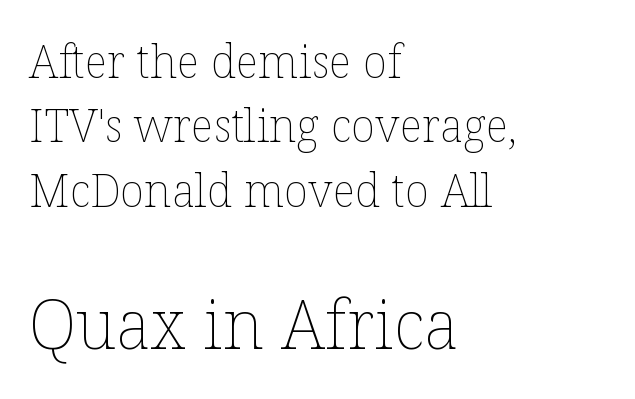
The image shows 68 px thin type, upright; set left-aligned, normal line spacing (1.43x), normal letter spacing, not underlined; the second (bottom) block is 1.51x larger; low stroke contrast and a medium x-height.
